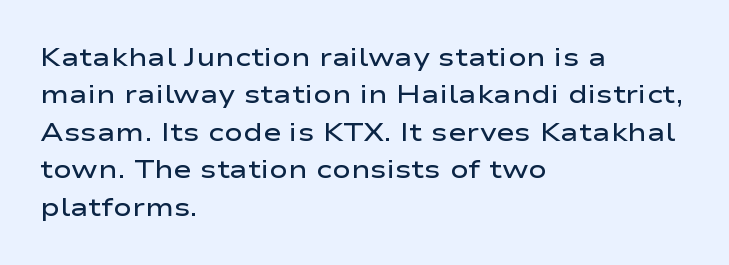
Standard letterfit; no display-style spreading of the glyphs. A bare baseline throughout the passage. Baseline-to-baseline distance is the conventional proportion of letter height. The axis of the letterforms is exactly vertical. The passage shown is semibold, sitting just below true bold. The lines are quadded left.
